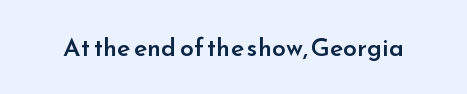
The letters stand upright; this is a roman face. Words appear dense and cohesive because spacing is normal. What weight is shown? A semibold, between regular and bold. The passage shown is not underscored anywhere.
